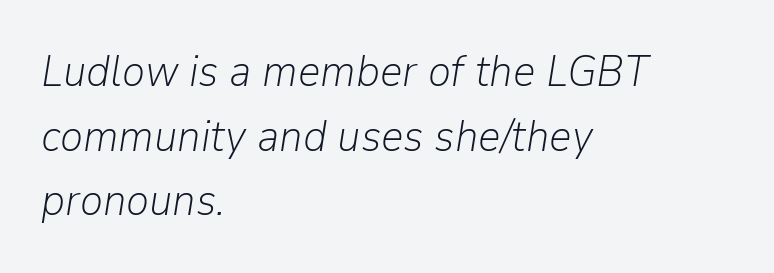
Compared with a typical body face, this is equally light or lighter still. These lines stack with their left ends in a neat column. Type without underlining. Caption: standard tracking, unaltered. Emphasis-style slanted type is in use.
